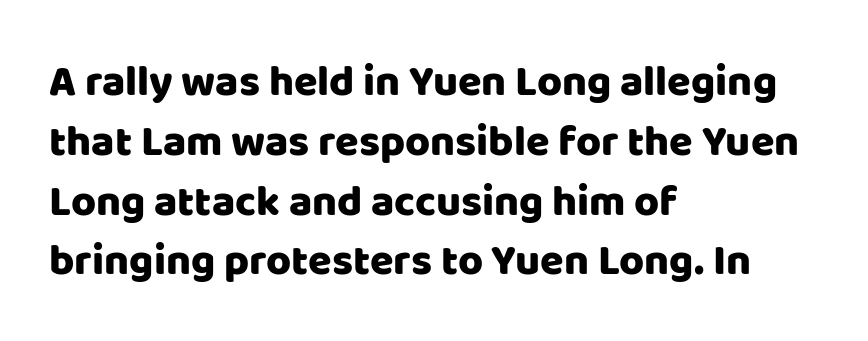
The image shows 43 px sans-serif type, upright; set left-aligned, normal line spacing (1.39x), normal letter spacing, not underlined; low stroke contrast and a large x-height.
